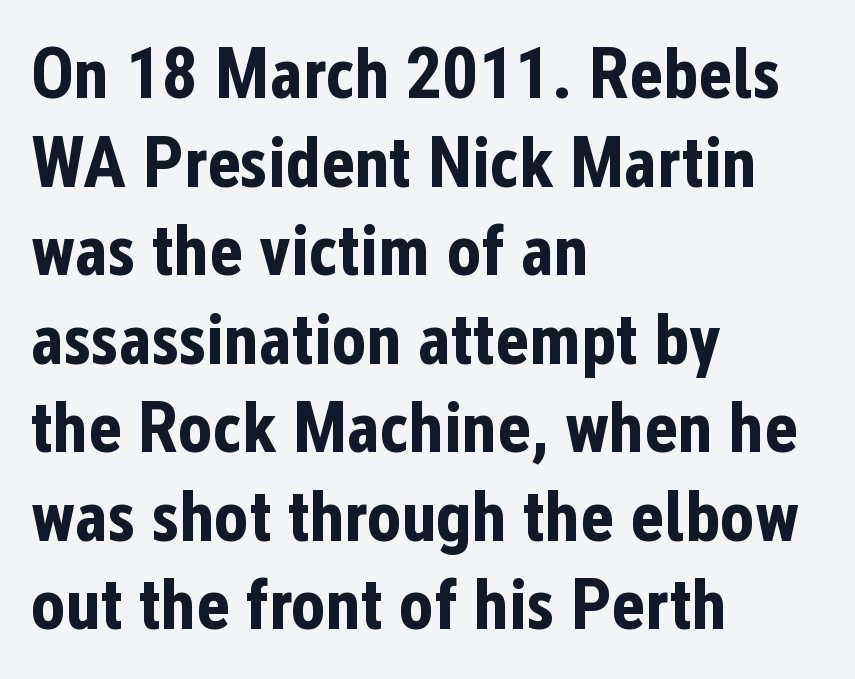
{"serif": "no", "italic": "no", "bold": "yes", "weight": "bold", "width": "condensed", "stroke_contrast": "low", "x_height": "medium", "monospaced": "no", "underline": "no", "align": "left", "line_spacing_ratio": 1.23, "letter_spacing": "normal", "letter_spacing_em": 0.0, "glyph_px": 72}
